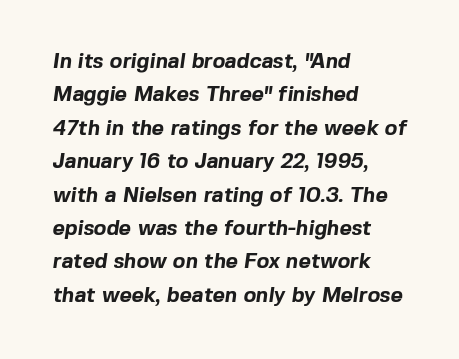
The image shows 21 px bold type; set left-aligned, normal line spacing (1.59x), normal letter spacing, not underlined.
